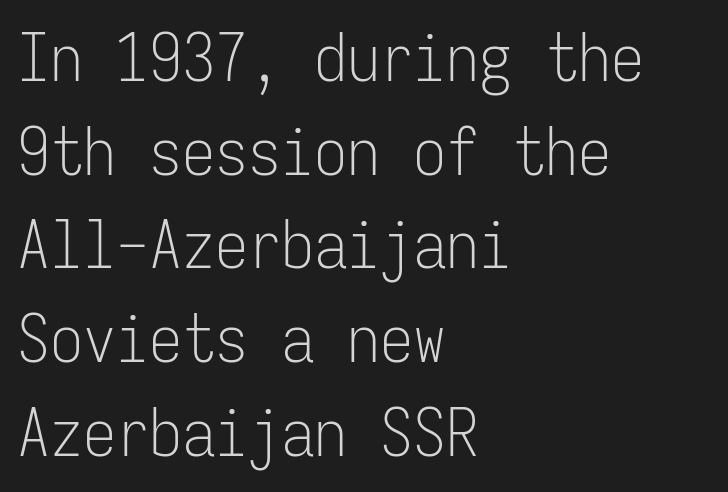
Every character here occupies the same horizontal width, giving the sample a typewriter-like rhythm. This is sans-serif lettering, the kind often seen on screens and signage. The ragged edge is on the right, which tells us the setting is flush left. Caption: face not bold, strokes unweighted. Vertically, the passage feels balanced, rows spaced as you'd expect. The tracking reads as untouched default to a designer's eye.
